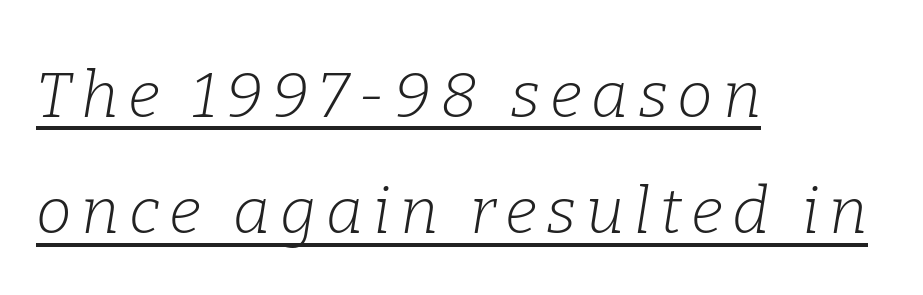
{"serif": "yes", "italic": "yes", "lean": "right", "slant_degrees": 9, "bold": "no", "weight": "light", "width": "normal", "stroke_contrast": "low", "x_height": "medium", "monospaced": "no", "underline": "yes", "align": "left", "line_spacing_ratio": 1.82, "glyph_px": 64}
